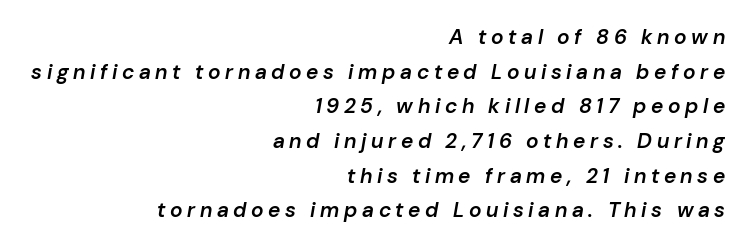
The passage shown is not underscored anywhere. Does the copy run flush right? Yes — the right margin is perfectly even. Whoever set this chose a conventional vertical rhythm. Semibold letterforms, between regular and bold. Quick note: italic.
